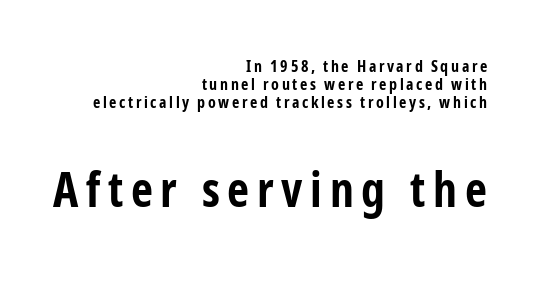
Q: Is the text bold? A: Yes.
Q: Is the text italic (slanted)? A: No, it is upright.
Q: Is the typeface a serif or a sans-serif typeface? A: Sans-serif.
Q: Is the text underlined? A: No.
Q: How is the paragraph aligned? A: Right-aligned.
Q: Is the spacing between lines tight, normal or loose? A: Tight.
Q: Which block of text is set in a larger size, the first (top) or the second (bottom)? A: The second (bottom) one.
Q: Width (condensed, normal, or wide)? A: Condensed.
Q: Stroke contrast? A: Low.
Q: x-height? A: Medium.
Q: Monospaced? A: No.
